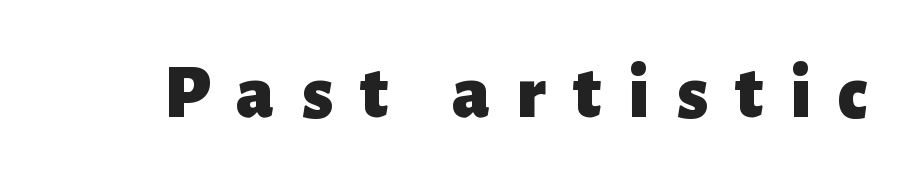
Q: Is the text bold? A: Yes.
Q: Is the text italic (slanted)? A: No, it is upright.
Q: Is the typeface a serif or a sans-serif typeface? A: Sans-serif.
Q: Is the text underlined? A: No.
Q: Is the spacing between letters normal or unusually wide? A: Unusually wide.
Q: Width (condensed, normal, or wide)? A: Normal.
Q: Stroke contrast? A: Low.
Q: x-height? A: Medium.
Q: Monospaced? A: No.
